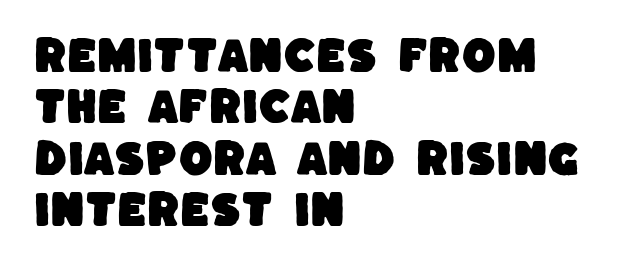
{"serif": "no", "width": "normal", "stroke_contrast": "low", "x_height": "large", "monospaced": "no", "underline": "no", "align": "left", "line_spacing": "normal", "line_spacing_ratio": 1.32, "letter_spacing": "normal", "letter_spacing_em": 0.0, "glyph_px": 39}
